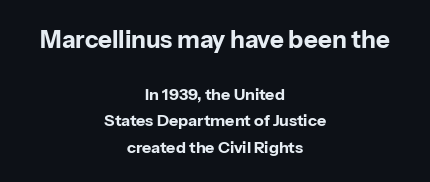
The image shows 24 px bold type, upright; set centered, normal line spacing (1.68x), normal letter spacing, not underlined; the first (top) block is 1.5x larger.
